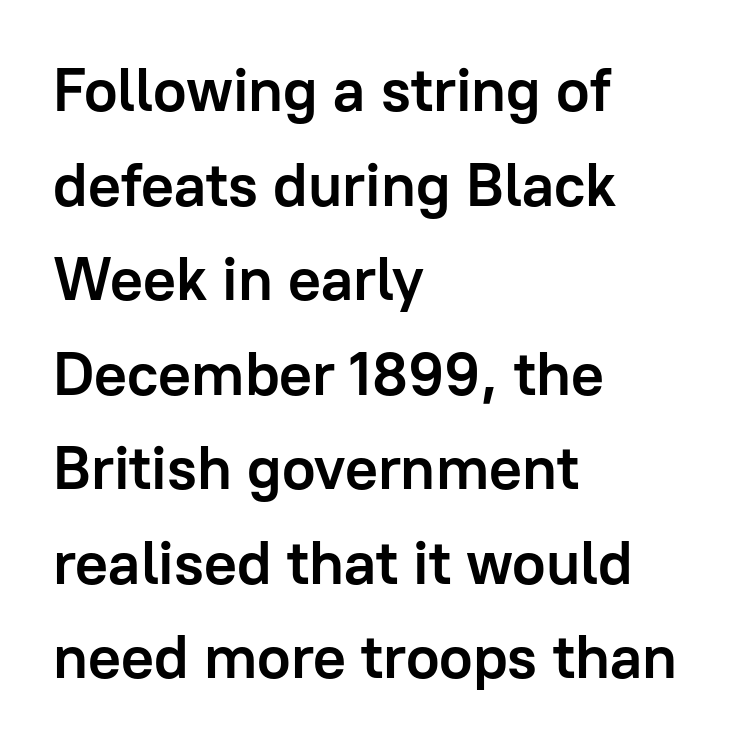
The image shows 61 px semibold sans-serif type, upright; set left-aligned, normal line spacing (1.55x), normal letter spacing, not underlined; low stroke contrast and a medium x-height.
